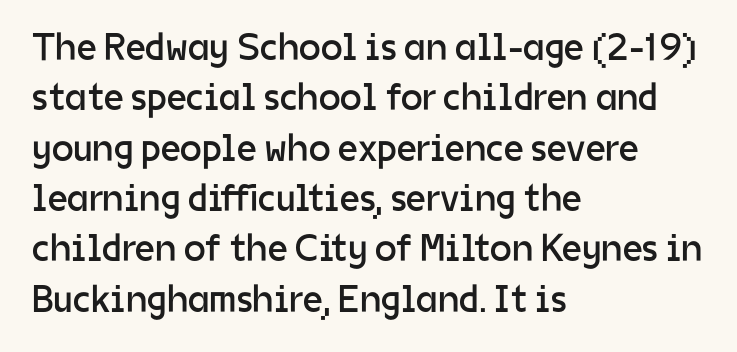
The image shows 39 px regular-weight sans-serif type, upright; set left-aligned, normal line spacing (1.29x), normal letter spacing, not underlined; low stroke contrast and a medium x-height.
